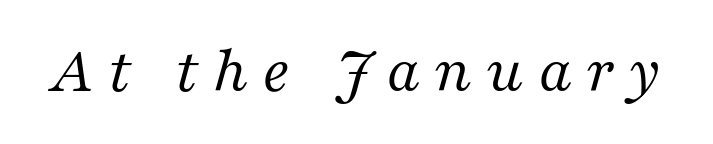
{"serif": "yes", "italic": "yes", "lean": "right", "slant_degrees": 16, "bold": "no", "weight": "regular", "width": "normal", "stroke_contrast": "medium", "x_height": "medium", "monospaced": "no", "underline": "no", "letter_spacing": "wide", "letter_spacing_em": 0.21, "glyph_px": 66}
